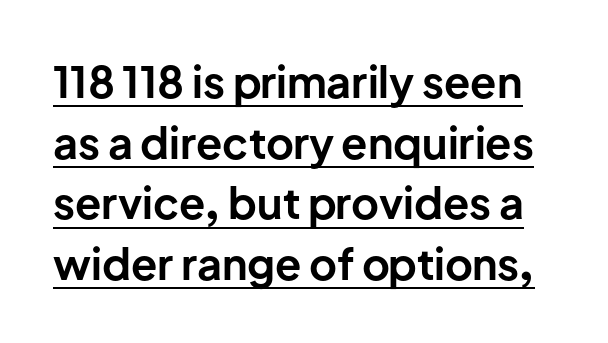
The font's upright variant was chosen for this text. The block of text has a typical density, with ordinary space between rows. Each line of the rendering has a horizontal stroke beneath the glyphs. Plenty of ink on the page — the face is bold.
